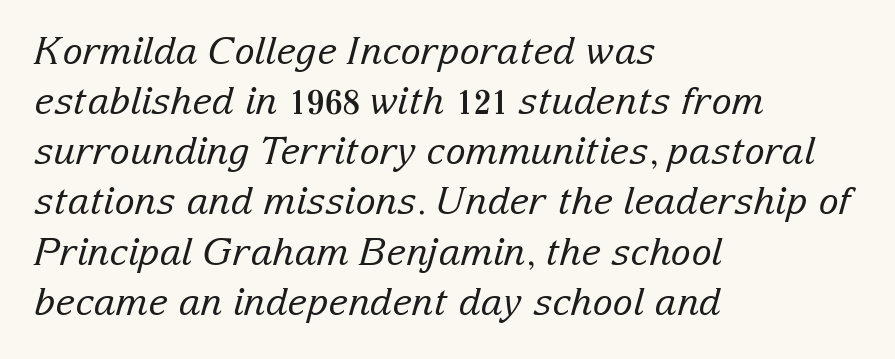
{"serif": "yes", "italic": "yes", "lean": "right", "slant_degrees": 15, "bold": "no", "weight": "regular", "width": "normal", "stroke_contrast": "low", "x_height": "medium", "monospaced": "no", "underline": "no", "align": "left", "line_spacing": "normal", "line_spacing_ratio": 1.32, "letter_spacing": "normal", "letter_spacing_em": 0.0, "glyph_px": 38}
